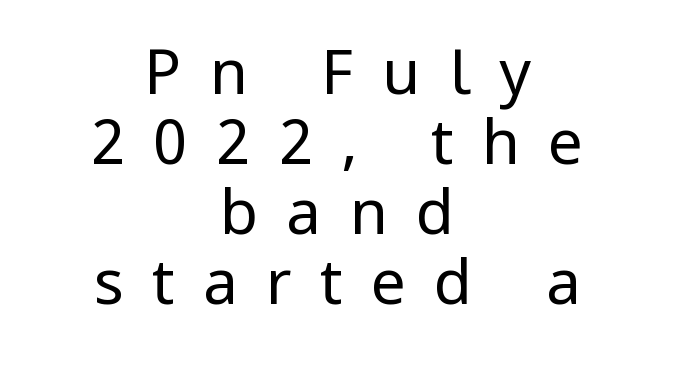
Beneath every word, the page is bare. Is there much room between lines? No — they nearly touch. These lines are rendered in a variable-pitch font. What kind of face is this? One without serifs — a sans. The type is letterspaced generously, with wide tracking.
